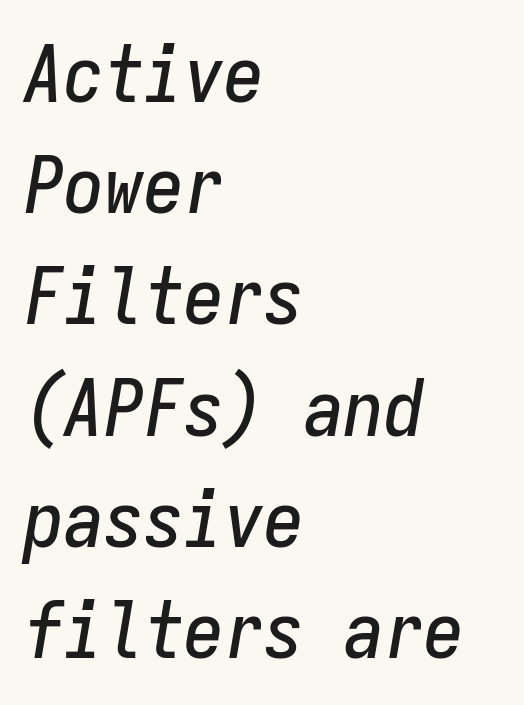
{"italic": "yes", "lean": "right", "slant_degrees": 9, "width": "condensed", "stroke_contrast": "low", "x_height": "medium", "monospaced": "yes", "underline": "no", "align": "left", "line_spacing": "normal", "line_spacing_ratio": 1.39, "letter_spacing": "normal", "letter_spacing_em": 0.0, "glyph_px": 80}
